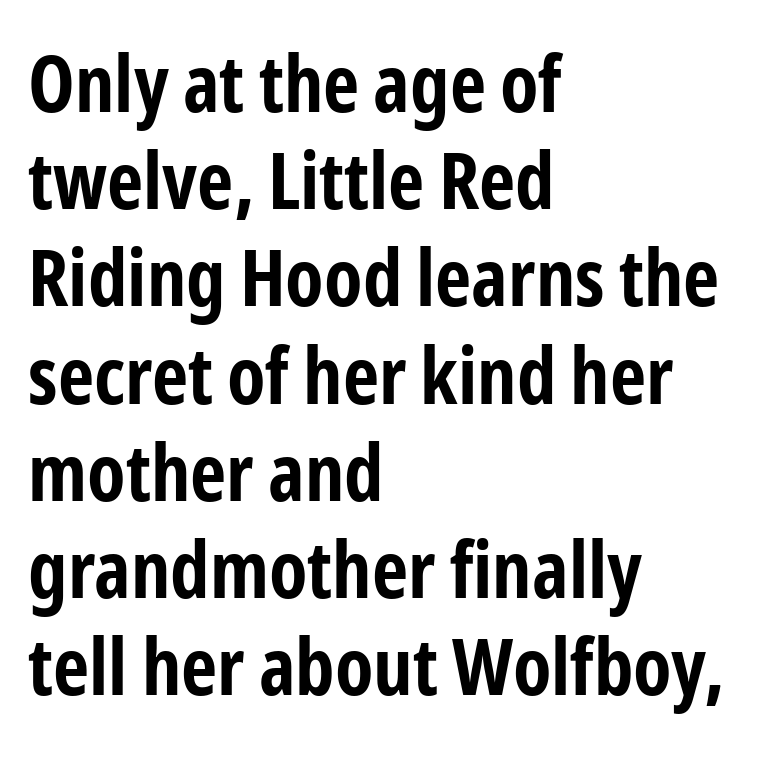
The strokes are fattened all the way to bold. A typesetter would label this face a sans. Nobody touched the tracking dial on this one. Do the letters lean? They stand straight. Honestly, there is no underline to notice here at all.
